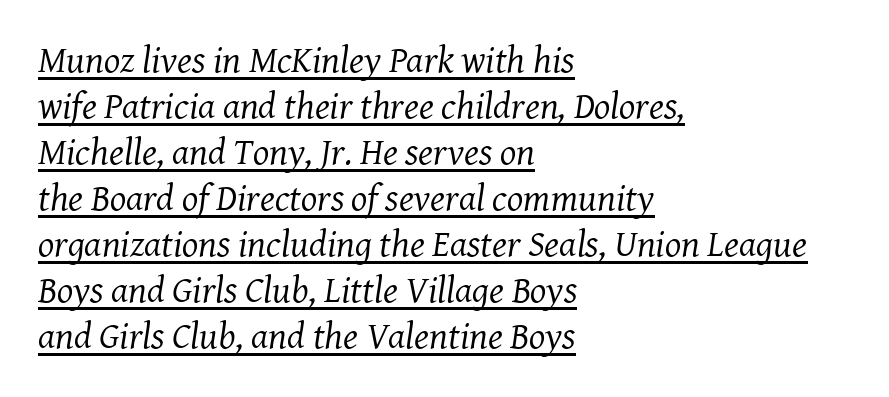
The typesetter has applied underlining to the passage shown. Bold? No — there's no thickening of the strokes. These lines are composed in type with serifs. Proportional: the letters do not fall into vertical columns.
